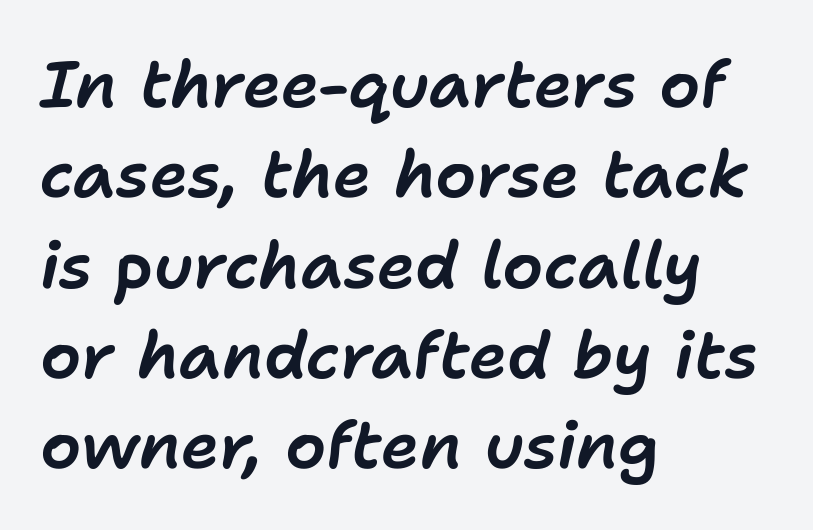
{"italic": "yes", "lean": "right", "slant_degrees": 11, "width": "normal", "stroke_contrast": "low", "x_height": "medium", "monospaced": "no", "underline": "no", "align": "left", "line_spacing": "normal", "line_spacing_ratio": 1.39, "letter_spacing": "normal", "letter_spacing_em": 0.0, "glyph_px": 65}
